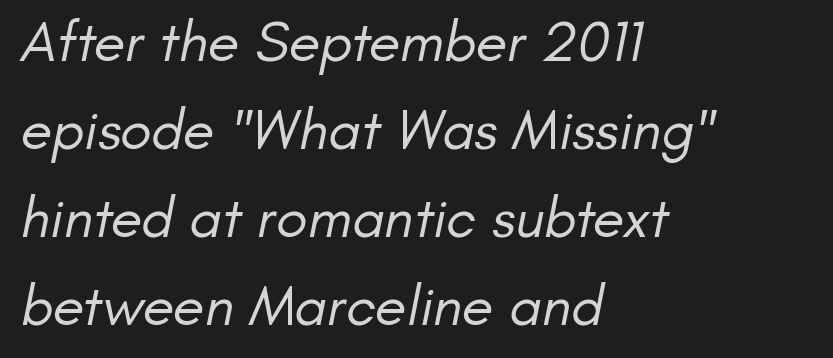
Is the type heavy? It reads as light-to-regular instead. Horizontal bands of white between lines are of average thickness. Characters follow at the spacing the type designer built in. These lines are composed in type without serifs. Character widths vary here, with narrow letters taking less room than wide ones.
